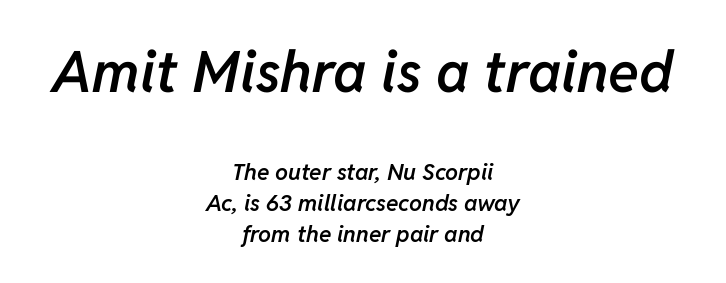
The image shows 57 px semibold type, italic (leaning right); set centered, normal line spacing (1.34x), normal letter spacing, not underlined; the first (top) block is 2.48x larger; low stroke contrast and a medium x-height.
